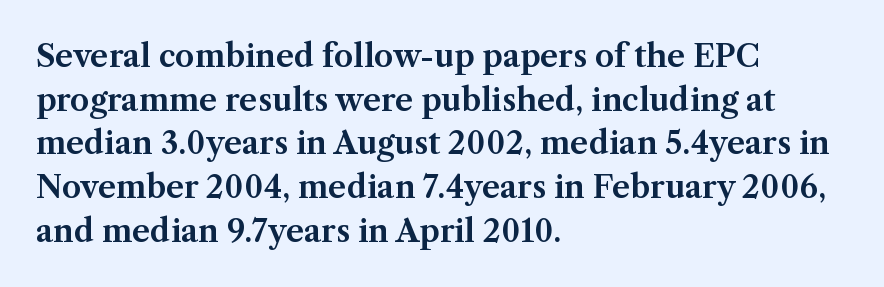
A typesetter would call this proportional, since set widths differ per character. The area under the type is left untouched. Type style note: has serifs. Nobody touched the tracking dial on this one. Italic: no, the glyphs are upright roman.
